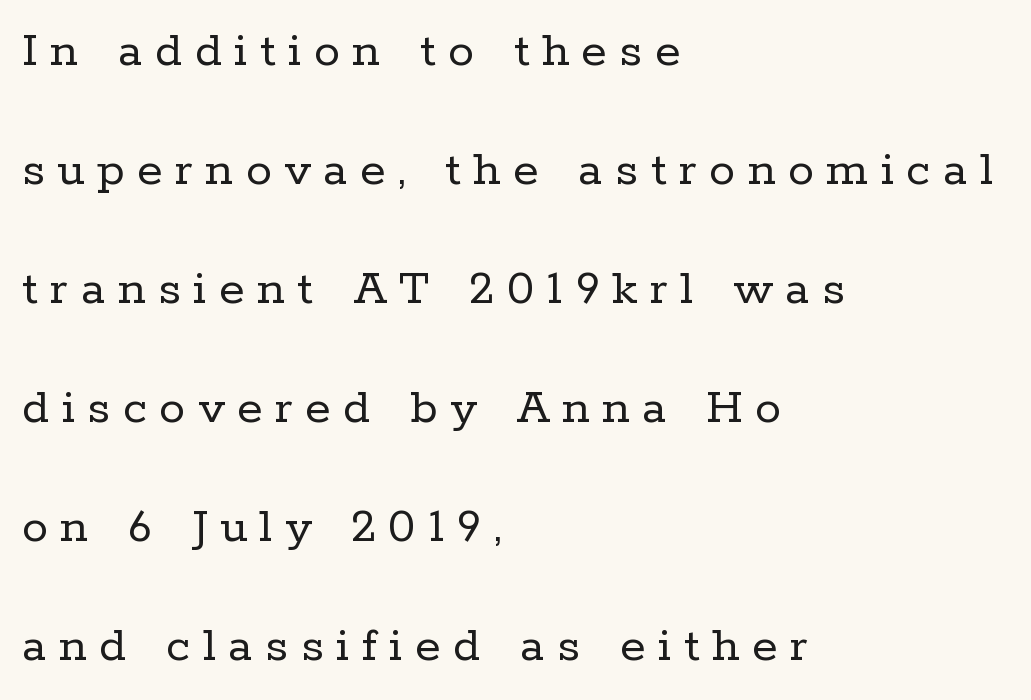
The image shows 52 px regular-weight serif type, upright; set left-aligned, loose line spacing (2.29x), unusually wide letter spacing (+0.24 em), not underlined; low stroke contrast and a medium x-height.
